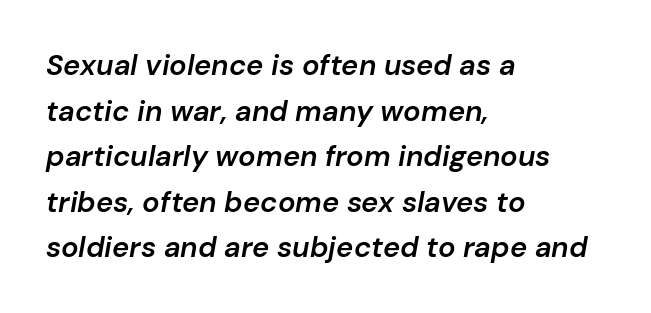
Underline: absent. Here the glyphs are tracked normally, forming tight word shapes. Tall strokes in this sample are angled rather than plumb. Successive baselines arrive at the customary interval. Does the weight exceed regular? Yes, but only to semibold. Casual observation: everything's shoved over to the left.
